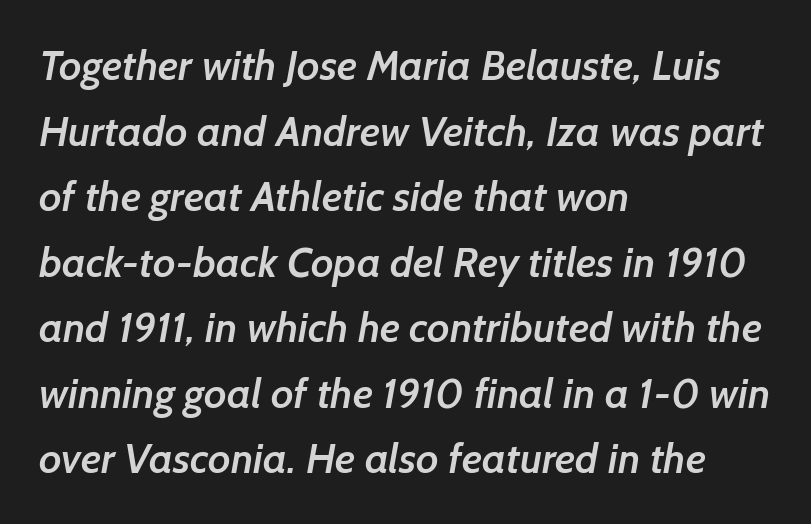
The image shows 42 px semibold sans-serif type; set left-aligned, normal line spacing (1.56x), normal letter spacing, not underlined; low stroke contrast and a medium x-height.
